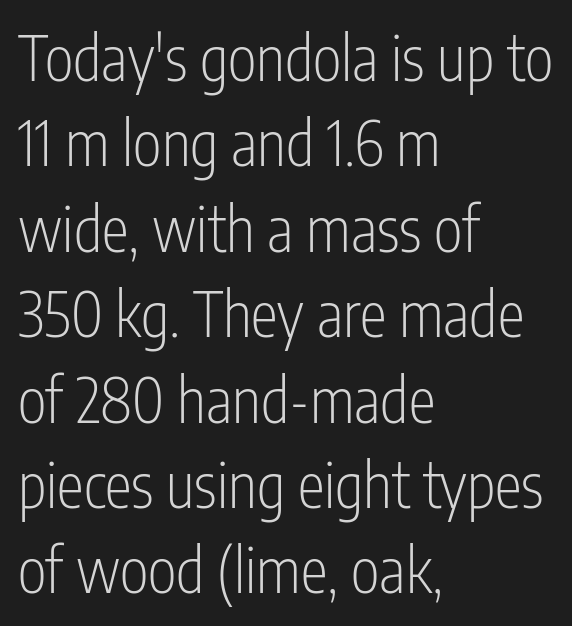
{"serif": "no", "italic": "no", "bold": "no", "weight": "light", "width": "condensed", "stroke_contrast": "low", "x_height": "medium", "monospaced": "no", "underline": "no", "align": "left", "line_spacing": "normal", "line_spacing_ratio": 1.4, "letter_spacing": "normal", "letter_spacing_em": 0.0, "glyph_px": 61}
